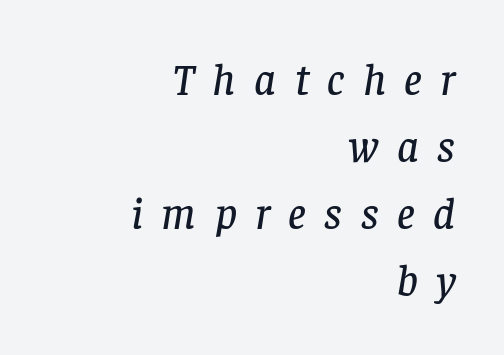
The text block is weighted toward the right margin, trailing off unevenly leftward. Classification — serif. Do the characters align in a grid? No, the font is proportional. The passage shown is not underscored anywhere. In terms of letterspacing, this is a distinctly airy, spread setting.
